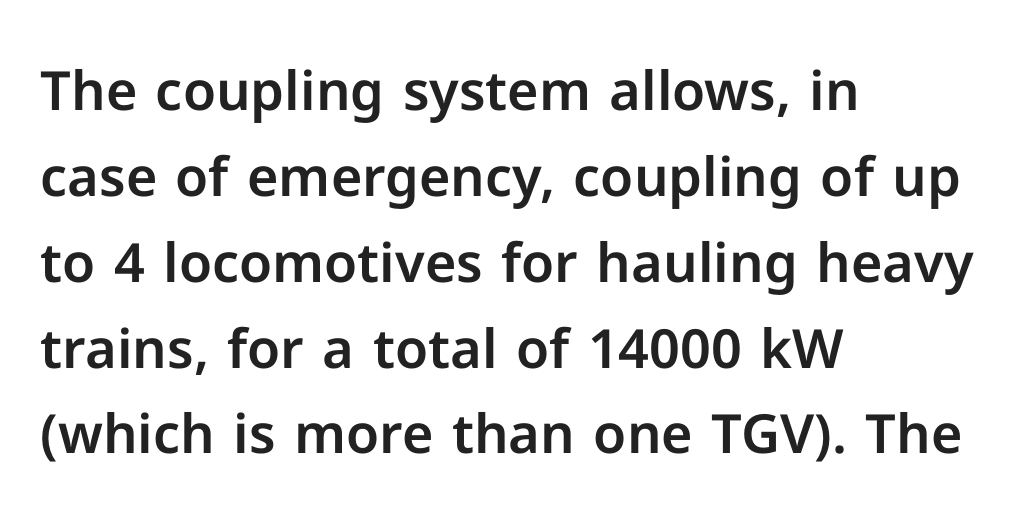
Q: Is the text italic (slanted)? A: No, it is upright.
Q: Is the typeface a serif or a sans-serif typeface? A: Sans-serif.
Q: Is the text underlined? A: No.
Q: How is the paragraph aligned? A: Left-aligned.
Q: Is the spacing between letters normal or unusually wide? A: Normal.
Q: Is the spacing between lines tight, normal or loose? A: Normal.
Q: Width (condensed, normal, or wide)? A: Normal.
Q: Stroke contrast? A: Low.
Q: x-height? A: Medium.
Q: Monospaced? A: No.
